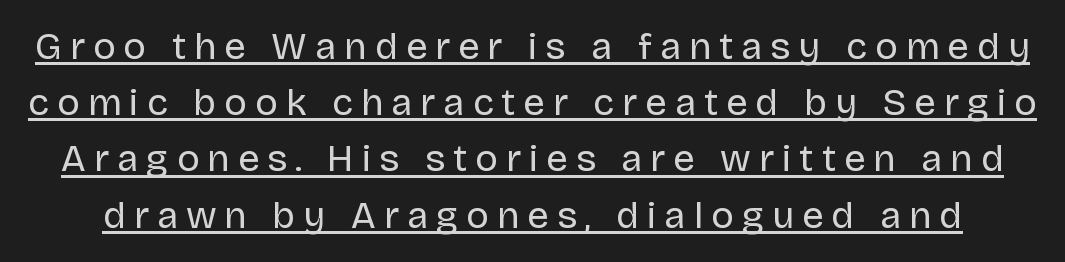
Q: Is the text bold? A: No.
Q: Is the text italic (slanted)? A: No, it is upright.
Q: Is the typeface a serif or a sans-serif typeface? A: Sans-serif.
Q: Is the text underlined? A: Yes.
Q: Is the spacing between letters normal or unusually wide? A: Unusually wide.
Q: Is the spacing between lines tight, normal or loose? A: Normal.
Q: Width (condensed, normal, or wide)? A: Normal.
Q: Stroke contrast? A: Low.
Q: x-height? A: Large.
Q: Monospaced? A: No.
